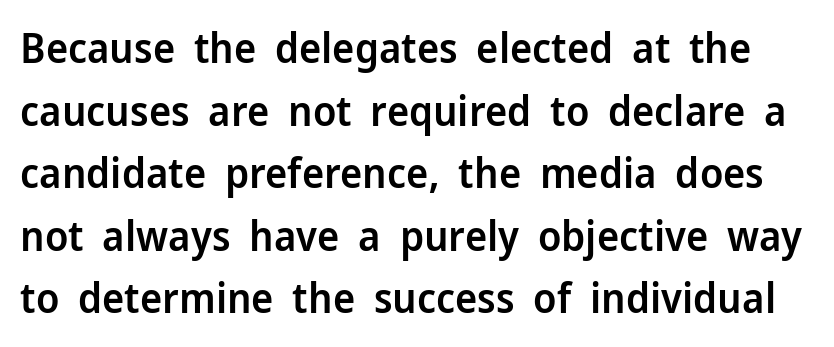
The face used here is proportionally spaced, like ordinary book or web type. How would I describe the line gaps? Plain and ordinary. Stroke terminals: plain, sans-serif. Clear beneath every line of the passage.
